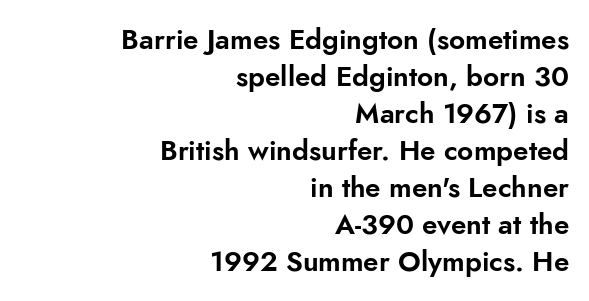
The image shows 28 px sans-serif type, upright; set right-aligned, normal line spacing (1.32x), normal letter spacing, not underlined; low stroke contrast and a small x-height.
